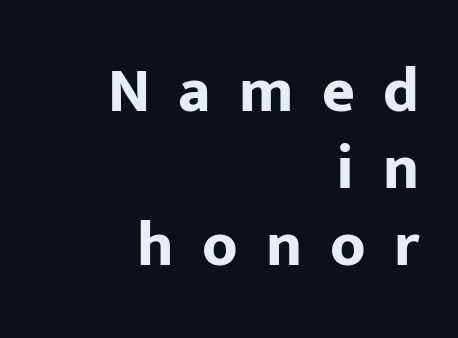
The image shows 63 px bold sans-serif type, upright; set right-aligned, line spacing 1.22x, unusually wide letter spacing (+0.45 em), not underlined; low stroke contrast and a medium x-height.
